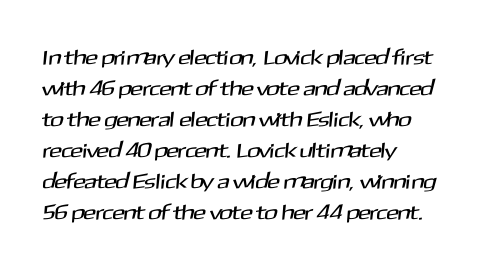
Rule under the text: the space is simply empty. Nobody touched the tracking dial on this one. Successive baselines arrive at the customary interval. Caption: multi-line text, flush left, ragged right.
